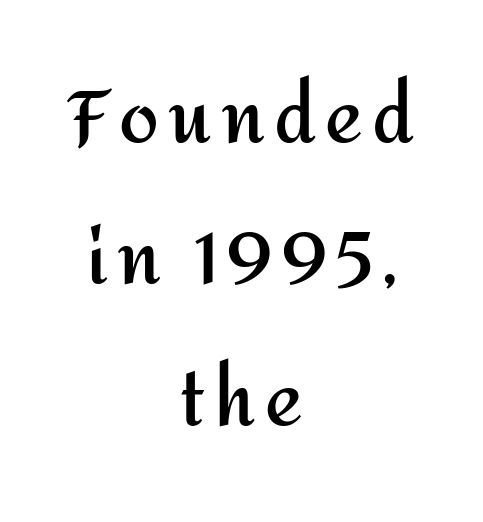
Q: Is the text bold? A: Yes.
Q: Is the text italic (slanted)? A: No, it is upright.
Q: Is the typeface a serif or a sans-serif typeface? A: Sans-serif.
Q: Is the text underlined? A: No.
Q: How is the paragraph aligned? A: Centered.
Q: Is the spacing between lines tight, normal or loose? A: Loose.
Q: Width (condensed, normal, or wide)? A: Normal.
Q: Stroke contrast? A: Medium.
Q: x-height? A: Medium.
Q: Monospaced? A: No.
